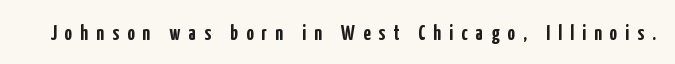
Glyph-to-glyph distance is far greater than everyday printed text. Students, this is bold: see how much ink each stroke carries. This sample uses an upright cut, with every glyph sitting square on the baseline. No word sits above an underline.
